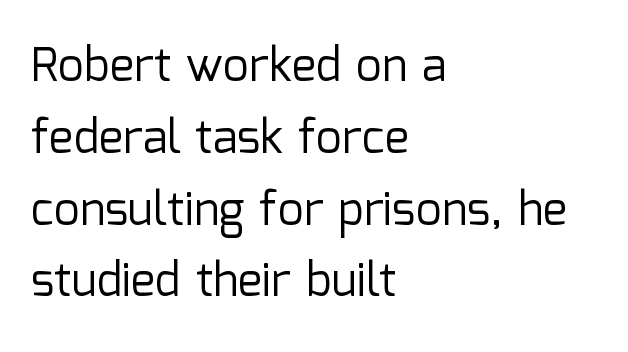
The image shows 46 px regular-weight sans-serif type, upright; set left-aligned, normal line spacing (1.56x), normal letter spacing, not underlined; low stroke contrast and a medium x-height.
